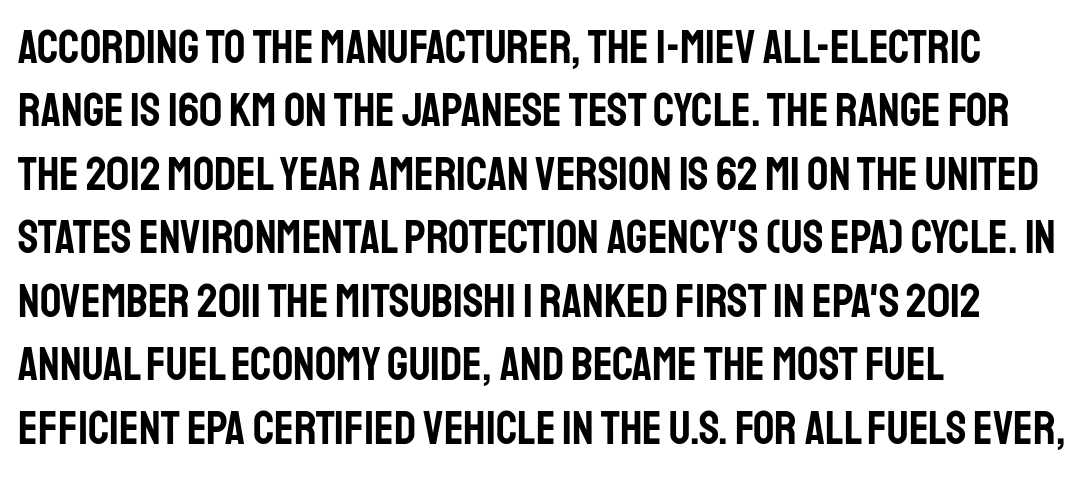
{"serif": "no", "italic": "no", "width": "condensed", "stroke_contrast": "low", "x_height": "large", "monospaced": "no", "underline": "no", "align": "left", "line_spacing": "normal", "line_spacing_ratio": 1.35, "letter_spacing": "normal", "letter_spacing_em": 0.0, "glyph_px": 47}
